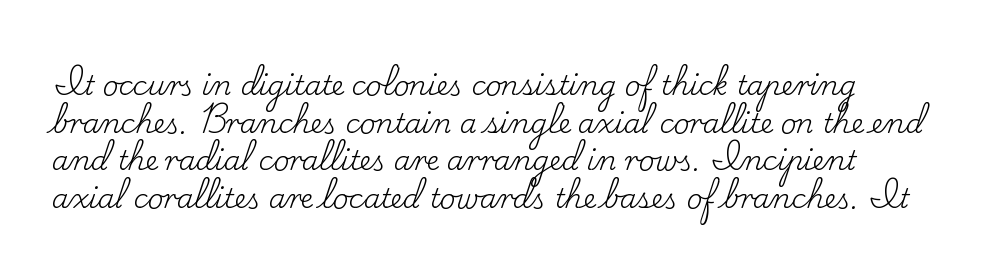
The image shows 27 px text type; set normal line spacing (1.39x), normal letter spacing, not underlined.
